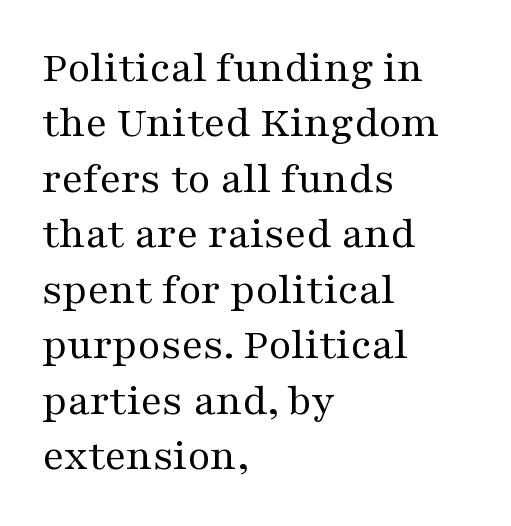
Q: Is the text bold? A: No.
Q: Is the text italic (slanted)? A: No, it is upright.
Q: Is the typeface a serif or a sans-serif typeface? A: Serif.
Q: Is the text underlined? A: No.
Q: How is the paragraph aligned? A: Left-aligned.
Q: Is the spacing between letters normal or unusually wide? A: Normal.
Q: Is the spacing between lines tight, normal or loose? A: Normal.
Q: Width (condensed, normal, or wide)? A: Wide.
Q: Stroke contrast? A: Medium.
Q: x-height? A: Medium.
Q: Monospaced? A: No.
